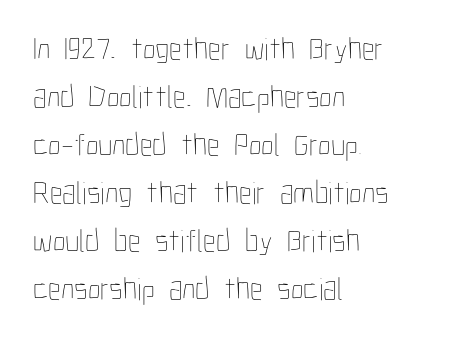
Q: Is the text bold? A: No.
Q: Is the text italic (slanted)? A: No, it is upright.
Q: Is the text underlined? A: No.
Q: How is the paragraph aligned? A: Left-aligned.
Q: Is the spacing between letters normal or unusually wide? A: Normal.
Q: Is the spacing between lines tight, normal or loose? A: Normal.
Q: Width (condensed, normal, or wide)? A: Condensed.
Q: Stroke contrast? A: Low.
Q: x-height? A: Medium.
Q: Monospaced? A: No.
